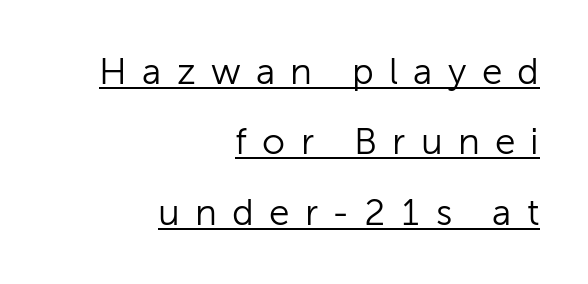
{"serif": "no", "italic": "no", "bold": "no", "weight": "light", "width": "normal", "stroke_contrast": "low", "x_height": "medium", "monospaced": "no", "underline": "yes", "align": "right", "line_spacing": "loose", "line_spacing_ratio": 1.9, "letter_spacing": "wide", "letter_spacing_em": 0.41, "glyph_px": 37}
